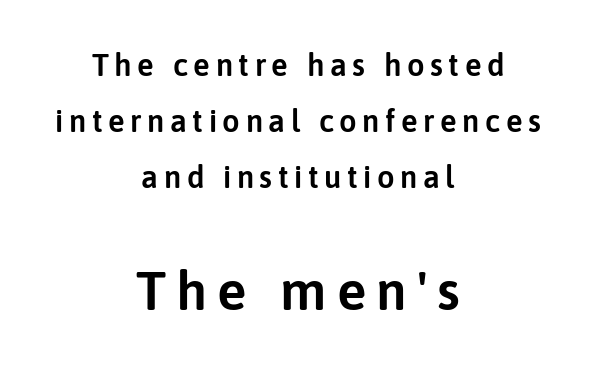
Q: Is the text italic (slanted)? A: No, it is upright.
Q: Is the typeface a serif or a sans-serif typeface? A: Sans-serif.
Q: Is the text underlined? A: No.
Q: How is the paragraph aligned? A: Centered.
Q: Which block of text is set in a larger size, the first (top) or the second (bottom)? A: The second (bottom) one.
Q: Width (condensed, normal, or wide)? A: Normal.
Q: Stroke contrast? A: Low.
Q: x-height? A: Medium.
Q: Monospaced? A: No.
